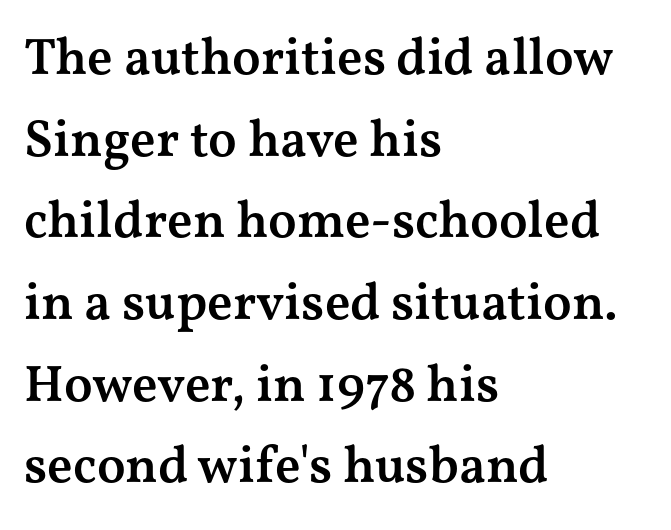
Line beginnings align vertically; line endings do not. In terms of weight, the rendering is demibold, just under bold. Short note: letters normally spaced. Beneath every word, the page is bare. Successive baselines arrive at the customary interval. Look at the bottom of the vertical strokes: they flare into serifs here.
